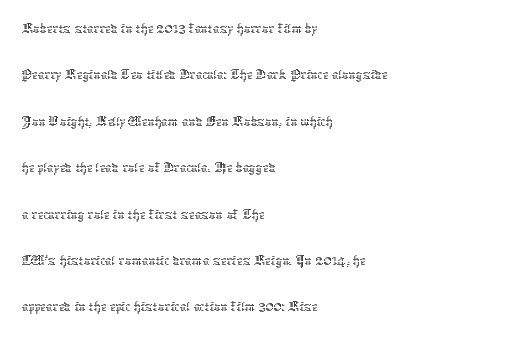
Q: Is the text bold? A: No.
Q: Is the text italic (slanted)? A: No, it is upright.
Q: Is the text underlined? A: No.
Q: How is the paragraph aligned? A: Left-aligned.
Q: Is the spacing between letters normal or unusually wide? A: Normal.
Q: Is the spacing between lines tight, normal or loose? A: Normal.
Q: Width (condensed, normal, or wide)? A: Normal.
Q: Stroke contrast? A: Low.
Q: x-height? A: Medium.
Q: Monospaced? A: No.
